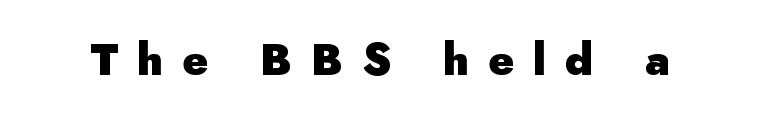
The image shows 44 px heavy sans-serif type, upright; set unusually wide letter spacing (+0.43 em), not underlined; low stroke contrast and a small x-height.
